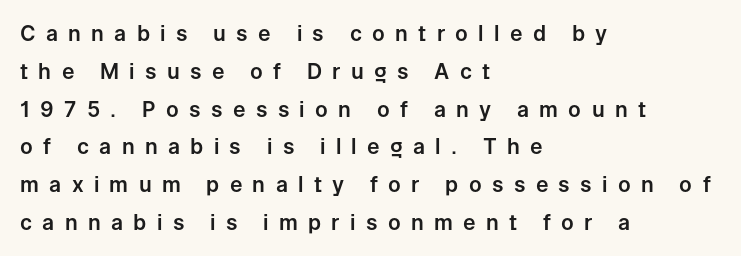
All the whitespace from short lines collects on the right. Plain, unruled lines of type. Substantial extra tracking has been applied to these lines. Is there any slant? The stems are plumb.
